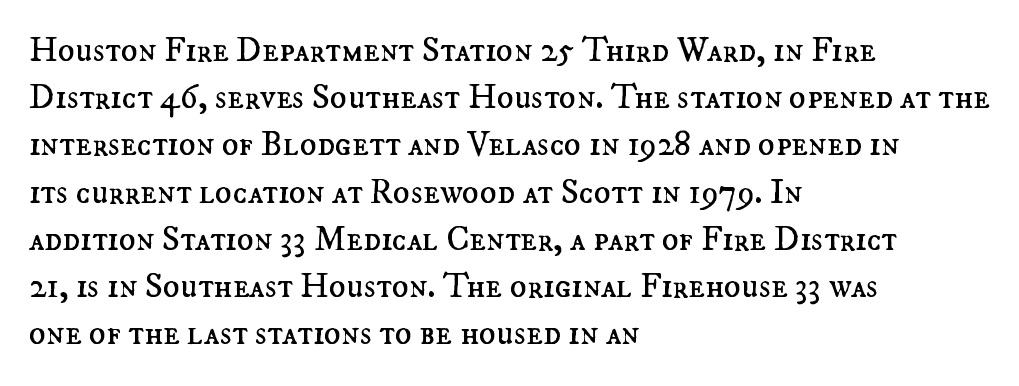
Q: Is the text bold? A: No.
Q: Is the text italic (slanted)? A: No, it is upright.
Q: Is the text underlined? A: No.
Q: How is the paragraph aligned? A: Left-aligned.
Q: Is the spacing between letters normal or unusually wide? A: Normal.
Q: Is the spacing between lines tight, normal or loose? A: Normal.
Q: Width (condensed, normal, or wide)? A: Normal.
Q: Stroke contrast? A: Medium.
Q: x-height? A: Small.
Q: Monospaced? A: No.
